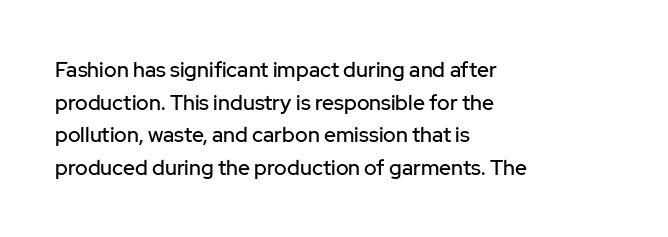
Q: Is the text italic (slanted)? A: No, it is upright.
Q: Is the text underlined? A: No.
Q: How is the paragraph aligned? A: Left-aligned.
Q: Is the spacing between letters normal or unusually wide? A: Normal.
Q: Is the spacing between lines tight, normal or loose? A: Normal.
